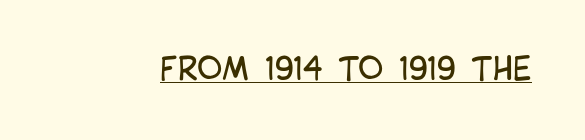
{"serif": "no", "italic": "no", "bold": "no", "weight": "regular", "width": "condensed", "stroke_contrast": "low", "x_height": "large", "monospaced": "no", "underline": "yes", "letter_spacing": "normal", "letter_spacing_em": 0.0, "glyph_px": 31}
